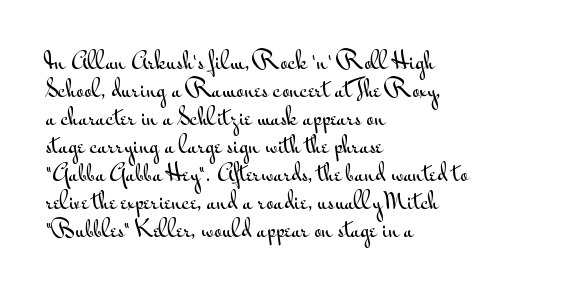
{"underline": "no", "align": "left", "line_spacing": "normal", "line_spacing_ratio": 1.33, "letter_spacing": "normal", "letter_spacing_em": 0.0, "glyph_px": 21}
